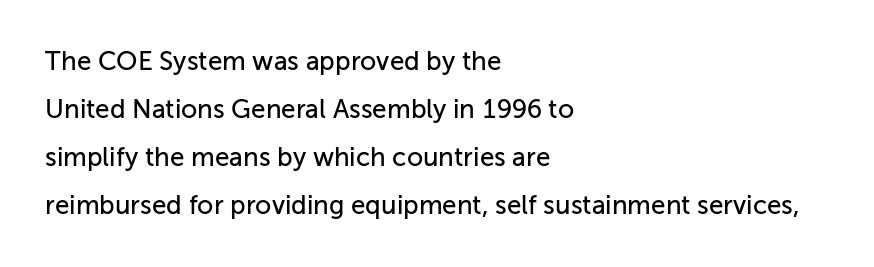
Nobody drew a line under any word here. Notice how the passage keeps a crisp vertical edge on the left only. Between one letter and the next there's only the usual sliver of space. Vertical strokes here are truly vertical.
